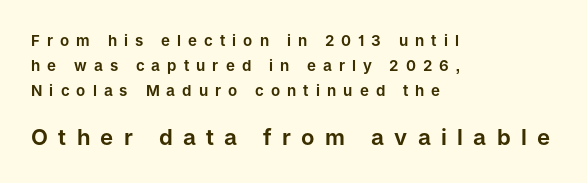
Ascenders rise straight up at ninety degrees. Bigger letters appear in the bottom chunk; the top chunk is reduced. One glance says typical: line gaps are just what's usual. The baseline area is clear. Each word looks stretched out because of the extra space between its letters. Where is the straight margin? On the left.
